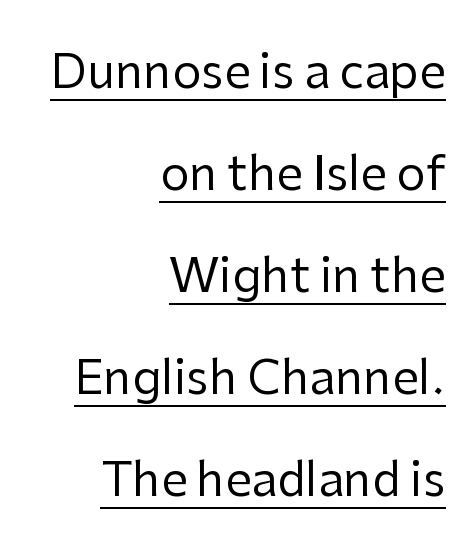
{"serif": "no", "italic": "no", "bold": "no", "weight": "regular", "width": "normal", "stroke_contrast": "low", "x_height": "medium", "monospaced": "no", "underline": "yes", "align": "right", "line_spacing": "loose", "line_spacing_ratio": 2.17, "letter_spacing": "normal", "letter_spacing_em": 0.0, "glyph_px": 47}
